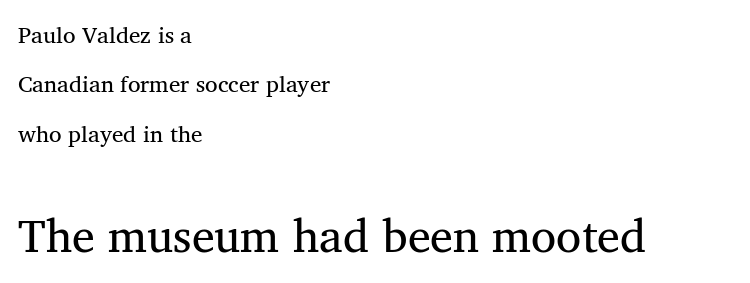
{"serif": "yes", "italic": "no", "bold": "no", "weight": "regular", "width": "normal", "stroke_contrast": "medium", "x_height": "medium", "monospaced": "no", "underline": "no", "align": "left", "line_spacing": "loose", "line_spacing_ratio": 2.15, "letter_spacing": "normal", "letter_spacing_em": 0.0, "larger_block": "second", "size_ratio": 2.0, "glyph_px": 46}
